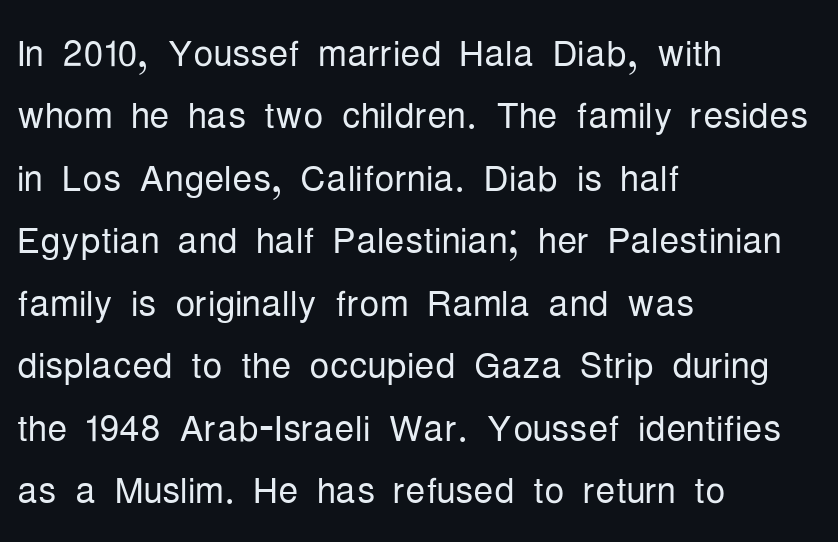
The typesetter chose a ragged-right arrangement here. The face used here is proportionally spaced, like ordinary book or web type. These glyphs show unthickened strokes, regular width or finer. The letterforms sit shoulder to shoulder at normal distance.
